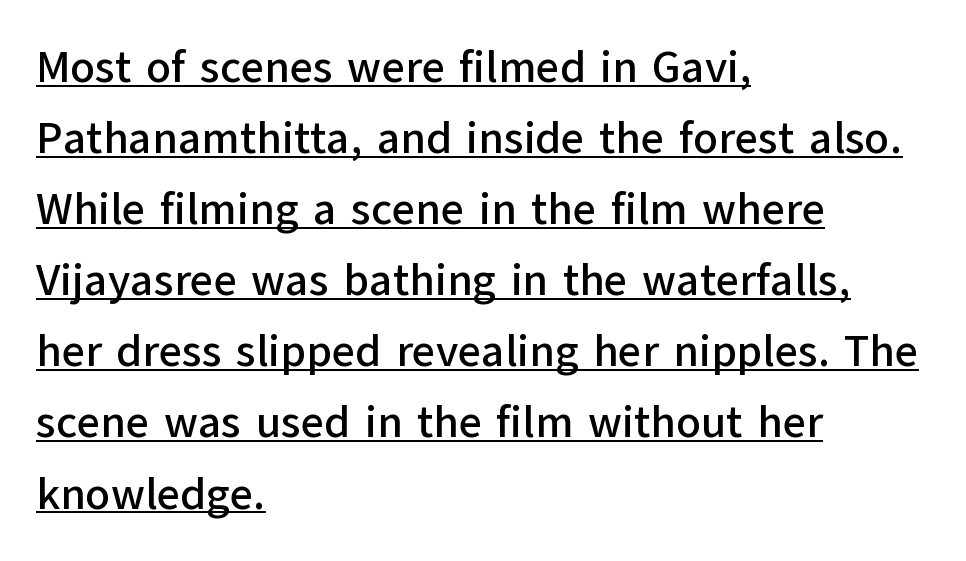
The image shows 45 px sans-serif type, upright; set left-aligned, normal line spacing (1.58x), normal letter spacing, underlined; low stroke contrast and a medium x-height.
